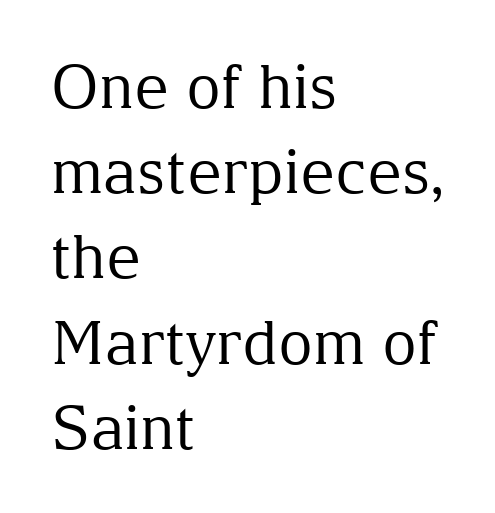
{"serif": "yes", "italic": "no", "bold": "no", "weight": "regular", "width": "normal", "stroke_contrast": "medium", "x_height": "medium", "monospaced": "no", "underline": "no", "align": "left", "line_spacing": "normal", "line_spacing_ratio": 1.42, "letter_spacing": "normal", "letter_spacing_em": 0.0, "glyph_px": 60}
